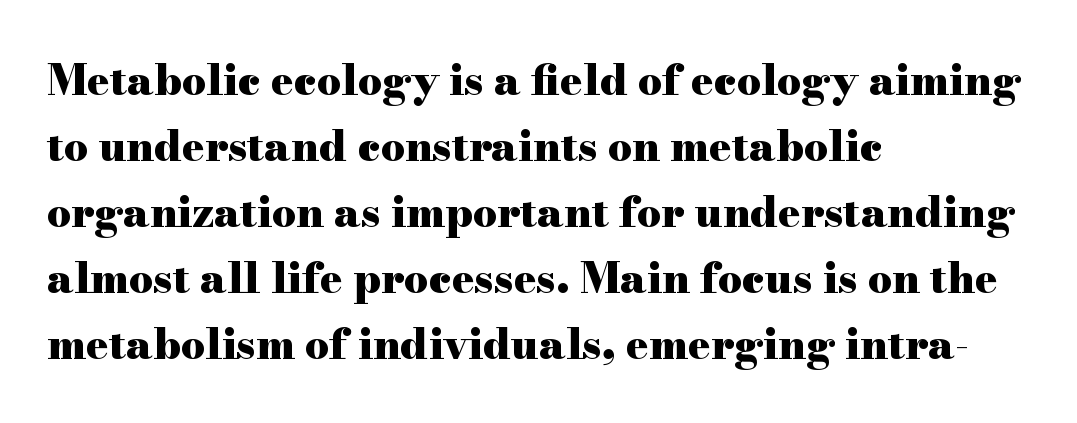
The image shows 42 px heavy, wide serif type, upright; set left-aligned, normal line spacing (1.57x), normal letter spacing, not underlined; high stroke contrast and a small x-height.
